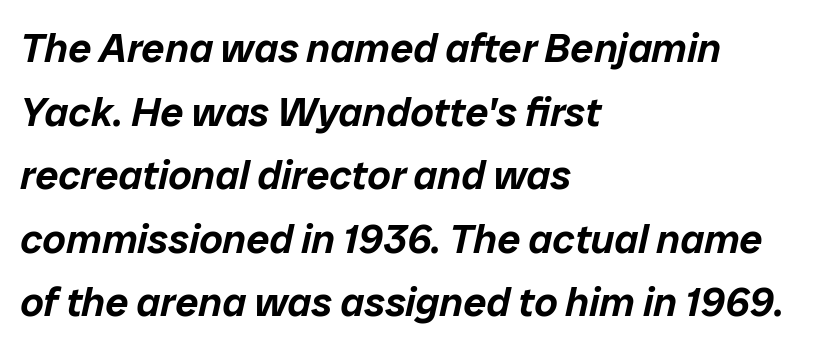
The image shows 41 px text type, italic (leaning right); set left-aligned, normal line spacing (1.55x), normal letter spacing, not underlined; low stroke contrast and a medium x-height.
